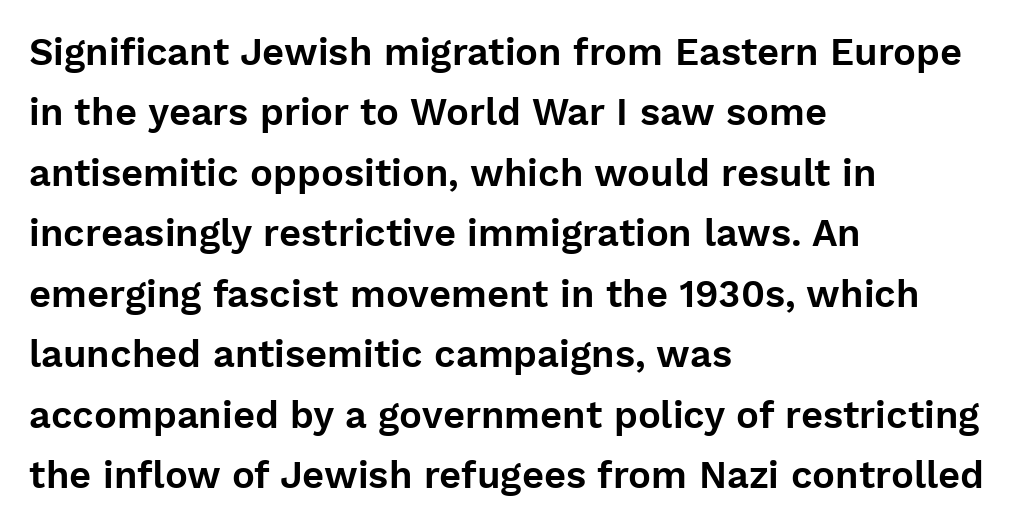
Font category for this specimen: sans-serif. The block of text has a typical density, with ordinary space between rows. The type is set solid horizontally, with unmodified tracking. The lettering stays uniformly vertical, giving the passage a roman look.
